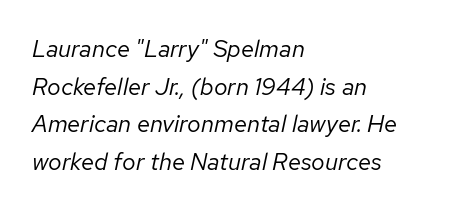
Which margin do the lines hug? The left one — the right edge is uneven. If you drew a line through each stem, it would be angled. Default kerning and tracking; the words read as compact shapes. Words float on clear page, feet unadorned. The strokes are not fattened; the text isn't bold. Normally led — the rows are evenly, conventionally spaced.
